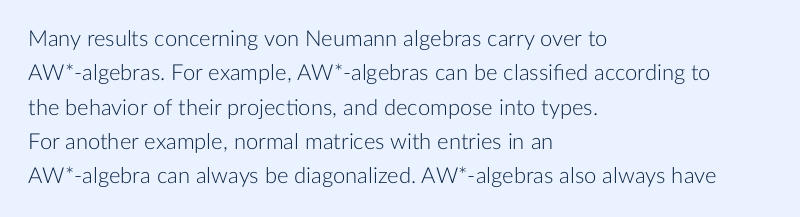
The image shows 22 px text type, upright; set left-aligned, normal line spacing (1.56x), normal letter spacing, not underlined.
